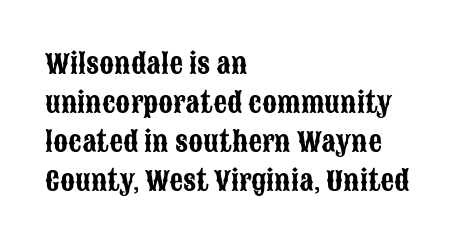
The image shows 27 px text type, upright; set left-aligned, normal line spacing (1.44x), normal letter spacing, not underlined.
